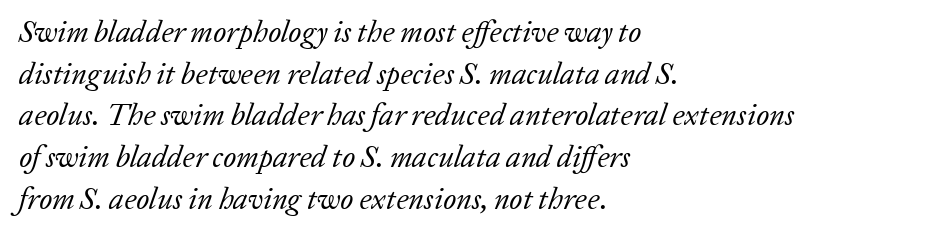
Q: Is the text bold? A: No.
Q: Is the text italic (slanted)? A: Yes, it leans right by about 20 degrees.
Q: Is the typeface a serif or a sans-serif typeface? A: Serif.
Q: Is the text underlined? A: No.
Q: How is the paragraph aligned? A: Left-aligned.
Q: Is the spacing between letters normal or unusually wide? A: Normal.
Q: Is the spacing between lines tight, normal or loose? A: Normal.
Q: Width (condensed, normal, or wide)? A: Normal.
Q: Stroke contrast? A: Low.
Q: x-height? A: Medium.
Q: Monospaced? A: No.
